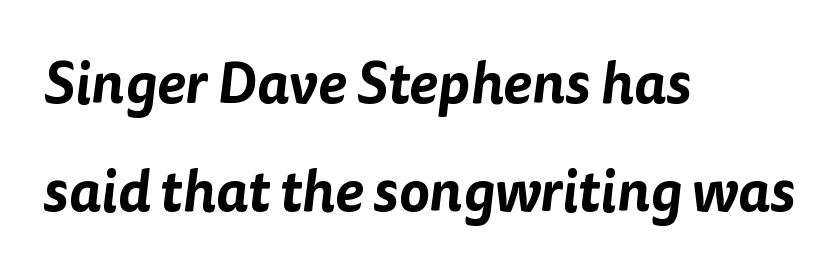
{"serif": "no", "width": "normal", "stroke_contrast": "low", "x_height": "medium", "monospaced": "no", "underline": "no", "align": "left", "line_spacing_ratio": 1.86, "letter_spacing": "normal", "letter_spacing_em": 0.0, "glyph_px": 58}
